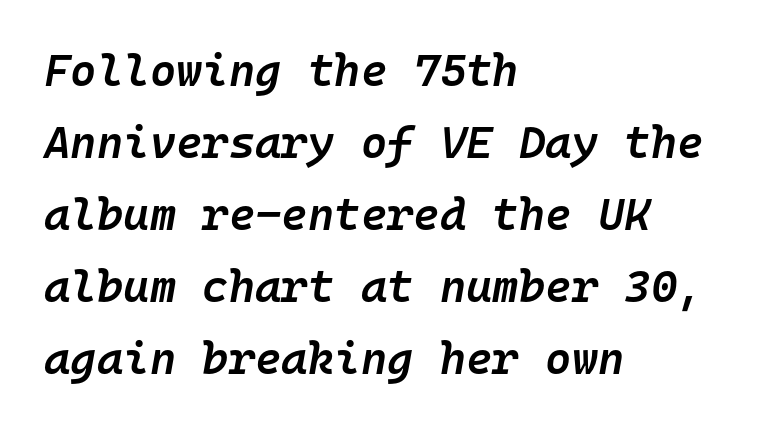
{"italic": "yes", "lean": "right", "slant_degrees": 10, "bold": "semi", "weight": "semibold", "width": "normal", "stroke_contrast": "low", "x_height": "medium", "monospaced": "yes", "underline": "no", "align": "left", "line_spacing": "normal", "line_spacing_ratio": 1.6, "letter_spacing": "normal", "letter_spacing_em": 0.0, "glyph_px": 45}
